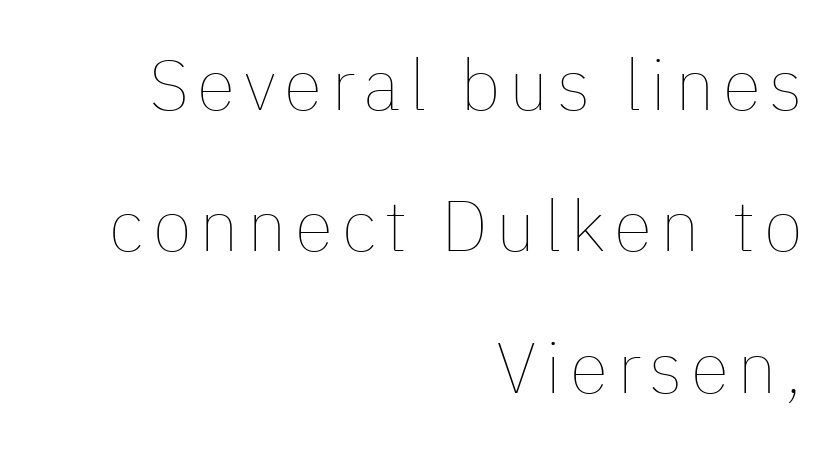
{"italic": "no", "bold": "no", "weight": "thin", "width": "normal", "stroke_contrast": "low", "x_height": "medium", "monospaced": "no", "underline": "no", "align": "right", "line_spacing": "loose", "line_spacing_ratio": 1.99, "glyph_px": 71}
